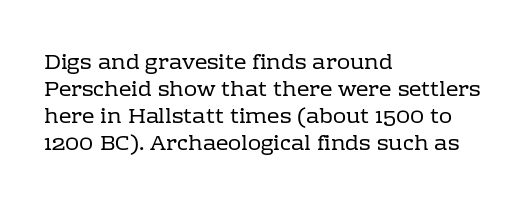
The image shows 22 px text type, upright; set left-aligned, line spacing 1.22x, normal letter spacing, not underlined.
